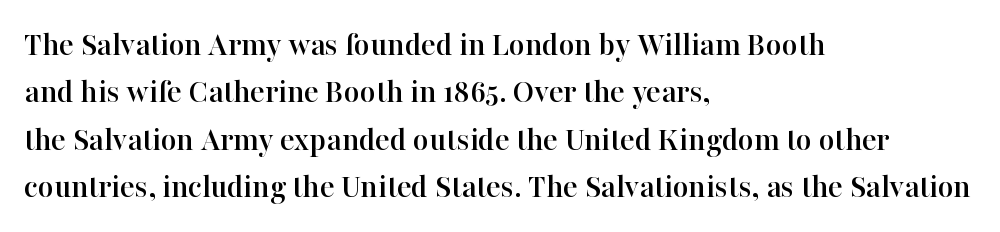
Short note: letters normally spaced. Here the designer chose a conventional face with non-uniform glyph widths. The gap between lines stays unmarked. The space between consecutive lines is moderate.
